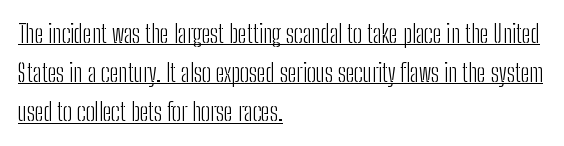
Notice how descenders clear the ascenders below comfortably — that's standard leading. If you drew a line through each stem, it would be perfectly vertical. Here the glyphs are tracked normally, forming tight word shapes. Is the block centered? No — it sits flush against the left margin. Think standard paragraph weight, or any step lighter than that.
